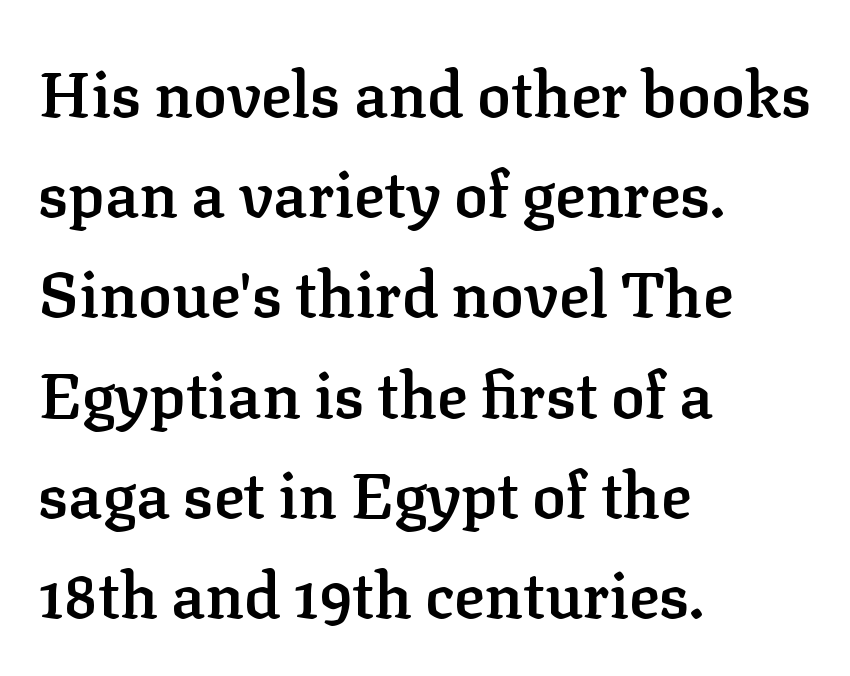
{"serif": "yes", "italic": "no", "bold": "semi", "weight": "semibold", "width": "normal", "stroke_contrast": "low", "x_height": "medium", "monospaced": "no", "underline": "no", "align": "left", "line_spacing": "normal", "line_spacing_ratio": 1.59, "letter_spacing": "normal", "letter_spacing_em": 0.0, "glyph_px": 63}
